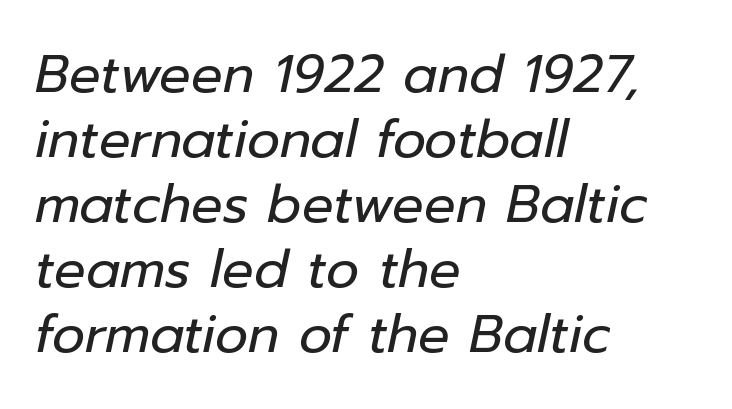
Q: Is the text bold? A: No.
Q: Is the text italic (slanted)? A: Yes, it leans right by about 12 degrees.
Q: Is the text underlined? A: No.
Q: How is the paragraph aligned? A: Left-aligned.
Q: Is the spacing between letters normal or unusually wide? A: Normal.
Q: Is the spacing between lines tight, normal or loose? A: Normal.
Q: Width (condensed, normal, or wide)? A: Normal.
Q: Stroke contrast? A: Low.
Q: x-height? A: Medium.
Q: Monospaced? A: No.
